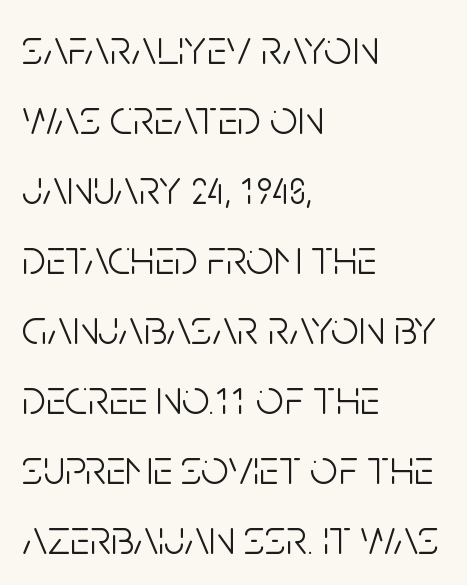
The image shows 49 px light, condensed sans-serif type, upright; set left-aligned, normal line spacing (1.43x), normal letter spacing, not underlined; low stroke contrast and a large x-height.
